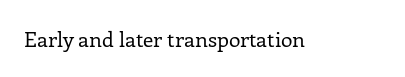
Q: Is the text bold? A: No.
Q: Is the text italic (slanted)? A: No, it is upright.
Q: Is the text underlined? A: No.
Q: Is the spacing between letters normal or unusually wide? A: Normal.
